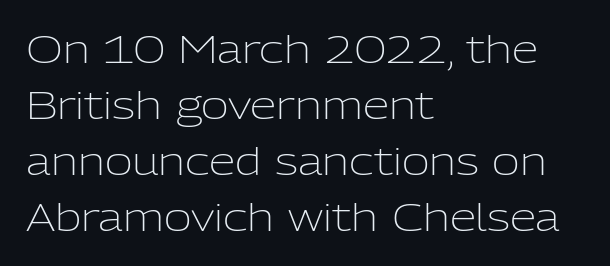
{"serif": "no", "italic": "no", "bold": "no", "weight": "light", "width": "normal", "stroke_contrast": "low", "x_height": "medium", "monospaced": "no", "underline": "no", "align": "left", "line_spacing": "normal", "line_spacing_ratio": 1.47, "letter_spacing": "normal", "letter_spacing_em": 0.0, "glyph_px": 38}
